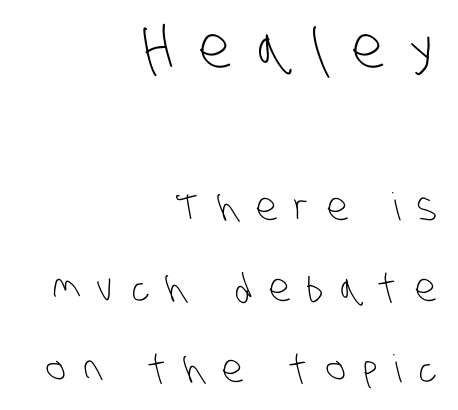
{"serif": "no", "bold": "no", "weight": "light", "width": "condensed", "stroke_contrast": "low", "x_height": "large", "monospaced": "no", "underline": "no", "align": "right", "line_spacing": "loose", "line_spacing_ratio": 2.14, "letter_spacing": "wide", "letter_spacing_em": 0.46, "larger_block": "first", "size_ratio": 1.5, "glyph_px": 57}
